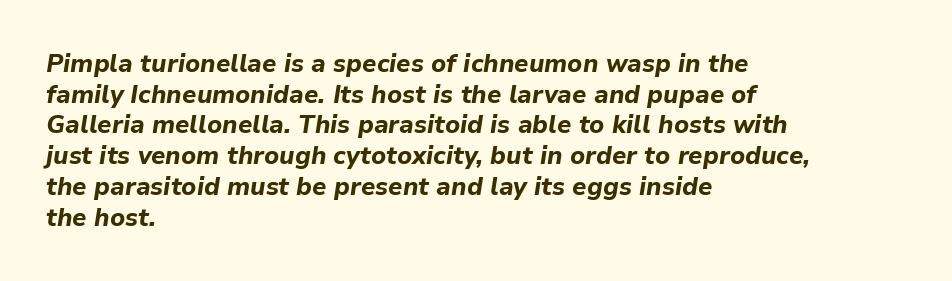
The image shows 25 px bold type, italic (leaning right); set left-aligned, line spacing 1.23x, normal letter spacing, not underlined.
